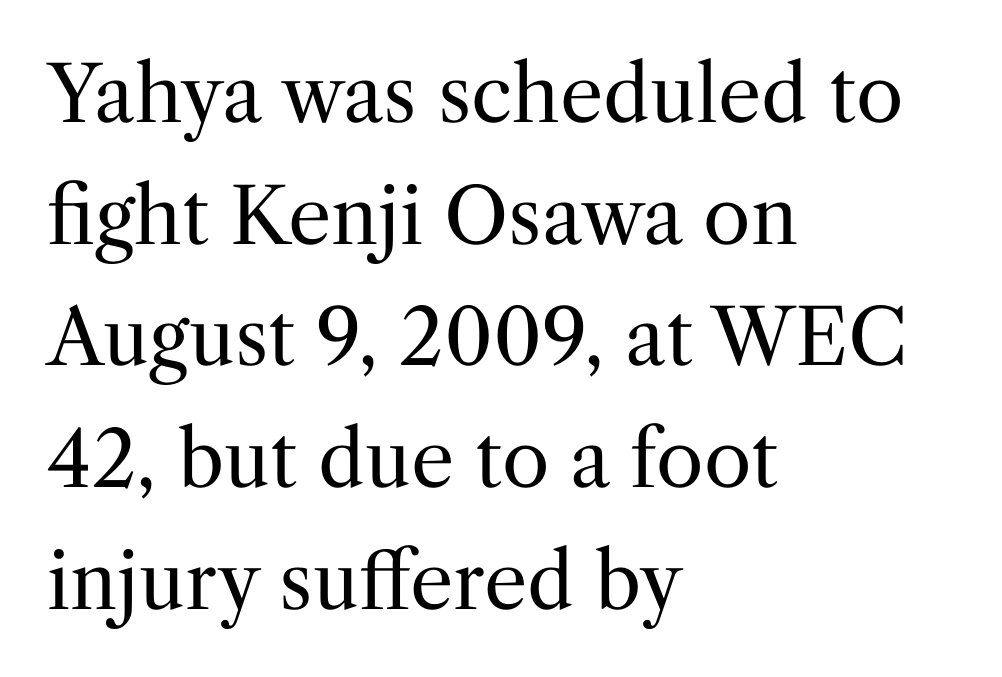
How are the letters spaced? Ordinarily, with no added tracking. Is this a heavy cut? Hardly; it is regular or lighter. The letters advance in unequal steps, a hallmark of proportional type. Vertical strokes here are truly vertical. These lines sit exactly where default settings would place them. Check the space under the baseline: it is left empty.
